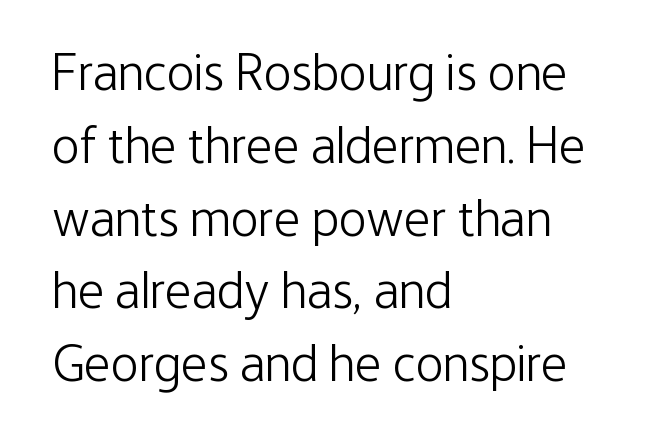
Q: Is the text bold? A: No.
Q: Is the text italic (slanted)? A: No, it is upright.
Q: Is the typeface a serif or a sans-serif typeface? A: Sans-serif.
Q: Is the text underlined? A: No.
Q: How is the paragraph aligned? A: Left-aligned.
Q: Is the spacing between letters normal or unusually wide? A: Normal.
Q: Is the spacing between lines tight, normal or loose? A: Normal.
Q: Width (condensed, normal, or wide)? A: Condensed.
Q: Stroke contrast? A: Low.
Q: x-height? A: Medium.
Q: Monospaced? A: No.
